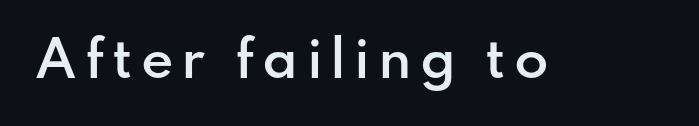
On the weight axis this lands at semibold, roughly 600. The letters advance in unequal steps, a hallmark of proportional type. A typesetter would mark this as roman, not italic. Look at the bottom of the vertical strokes: they stop flat, with no serifs. Type without underlining.
